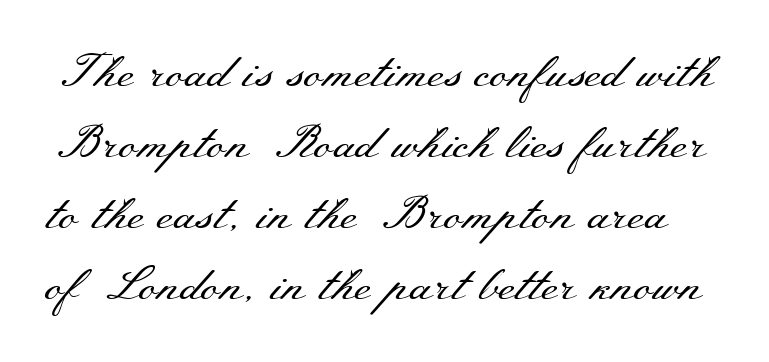
The image shows 46 px regular-weight, wide serif type; set normal line spacing (1.54x), normal letter spacing, not underlined; medium stroke contrast and a small x-height.
